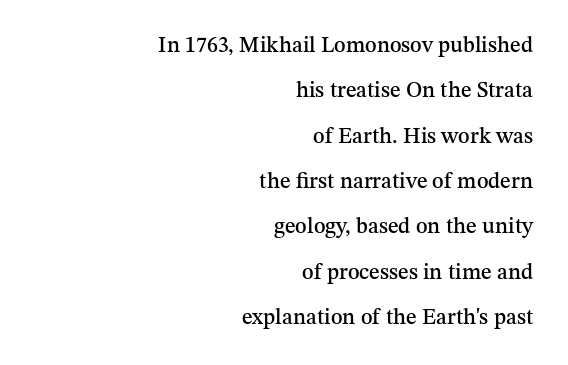
{"italic": "no", "underline": "no", "align": "right", "line_spacing": "loose", "line_spacing_ratio": 2.06, "letter_spacing": "normal", "letter_spacing_em": 0.0, "glyph_px": 22}
